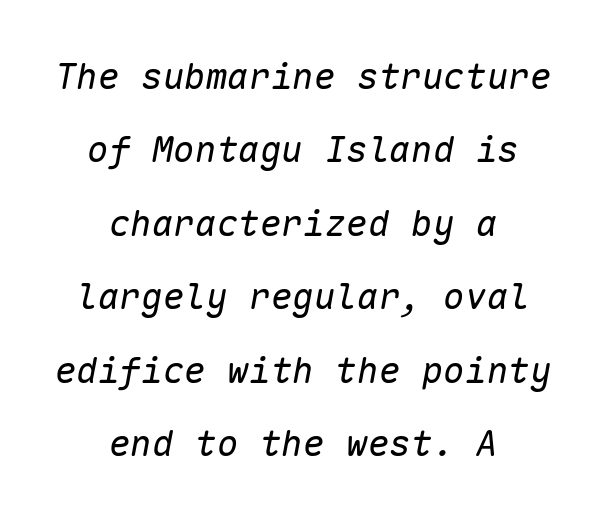
The image shows 36 px regular-weight type, italic (leaning right), monospaced; set centered, loose line spacing (2.04x), normal letter spacing, not underlined; low stroke contrast and a medium x-height.
